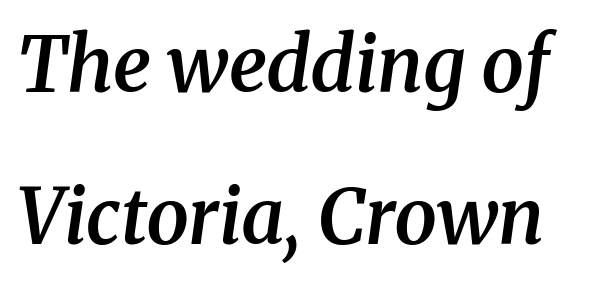
The image shows 76 px semibold serif type, italic (leaning right); set loose line spacing (2.0x), normal letter spacing, not underlined; medium stroke contrast and a medium x-height.
